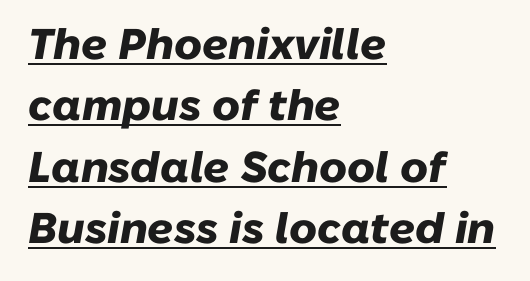
Q: Is the text bold? A: Yes.
Q: Is the text italic (slanted)? A: Yes, it leans right by about 10 degrees.
Q: Is the text underlined? A: Yes.
Q: How is the paragraph aligned? A: Left-aligned.
Q: Is the spacing between letters normal or unusually wide? A: Normal.
Q: Is the spacing between lines tight, normal or loose? A: Normal.
Q: Width (condensed, normal, or wide)? A: Normal.
Q: Stroke contrast? A: Low.
Q: x-height? A: Medium.
Q: Monospaced? A: No.
